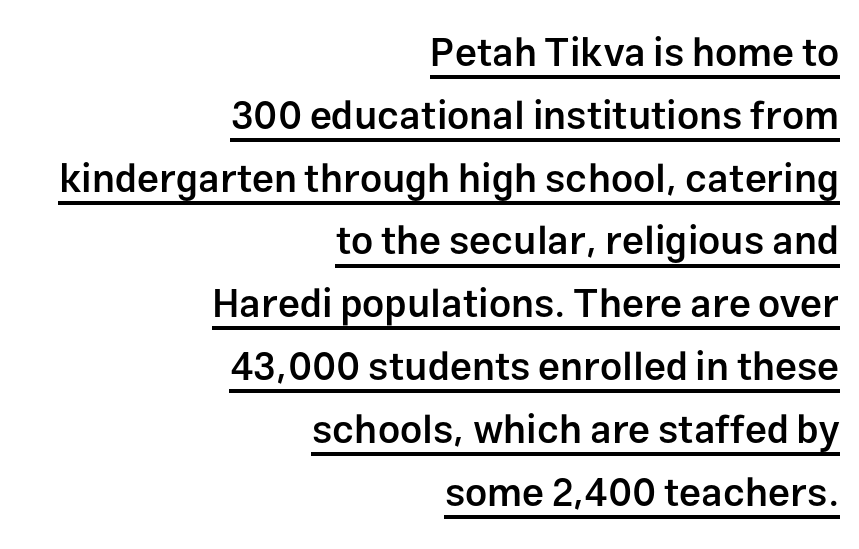
Q: Is the text bold? A: Semi-bold.
Q: Is the text italic (slanted)? A: No, it is upright.
Q: Is the typeface a serif or a sans-serif typeface? A: Sans-serif.
Q: Is the text underlined? A: Yes.
Q: How is the paragraph aligned? A: Right-aligned.
Q: Is the spacing between letters normal or unusually wide? A: Normal.
Q: Is the spacing between lines tight, normal or loose? A: Normal.
Q: Width (condensed, normal, or wide)? A: Normal.
Q: Stroke contrast? A: Low.
Q: x-height? A: Medium.
Q: Monospaced? A: No.
